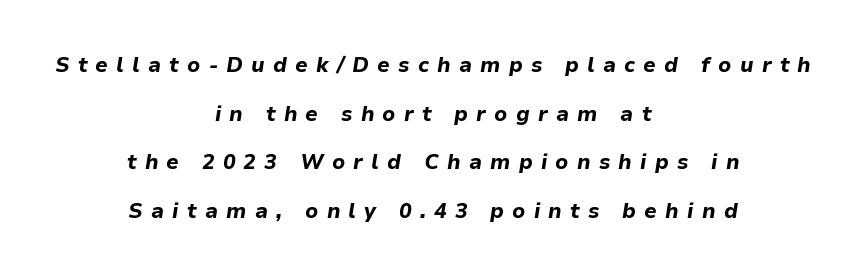
This sample is center-justified, so both line endings float freely. Is the letter spacing exaggerated? Yes — the characters are pushed far apart. These words are printed bold, with thick strokes throughout. Yep, that's italic — everything's leaning. Letters rest on an invisible, unmarked baseline.
